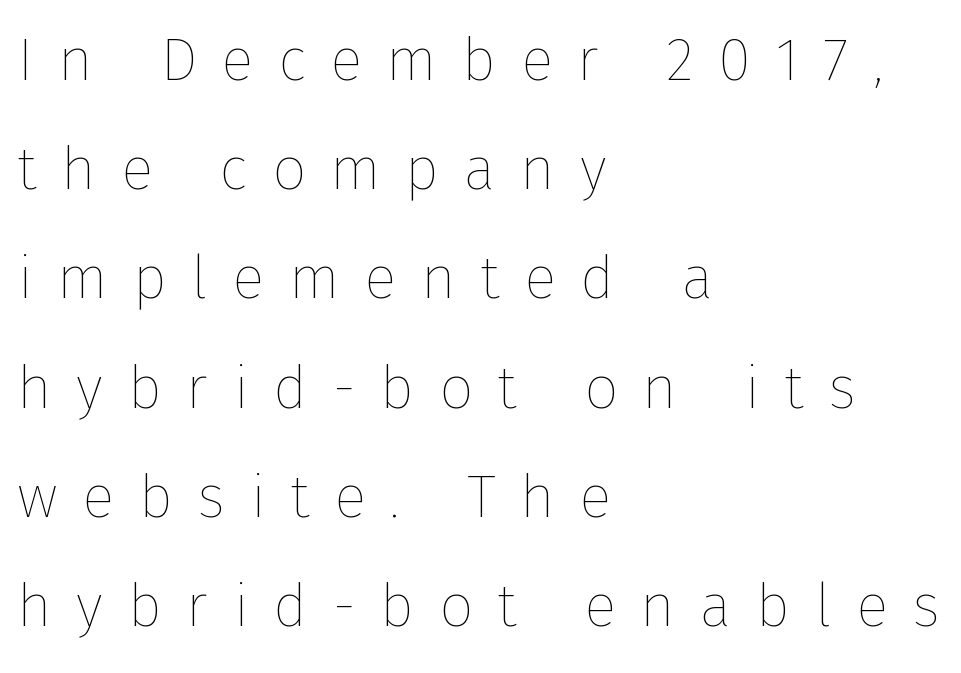
{"italic": "no", "bold": "no", "weight": "thin", "width": "normal", "stroke_contrast": "low", "x_height": "medium", "monospaced": "no", "underline": "no", "align": "left", "line_spacing_ratio": 1.82, "letter_spacing": "wide", "letter_spacing_em": 0.41, "glyph_px": 60}
